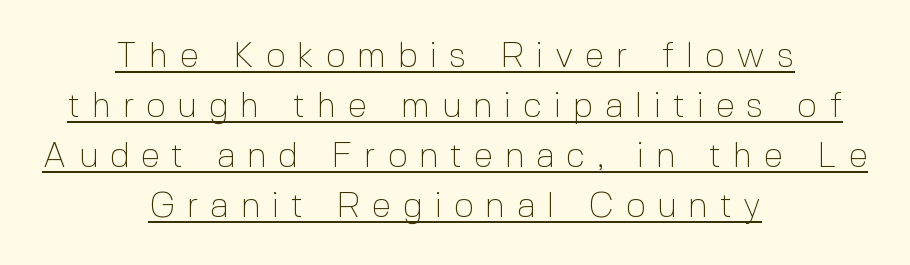
The image shows 35 px thin sans-serif type, upright; set centered, normal line spacing (1.43x), unusually wide letter spacing (+0.33 em), underlined; a medium x-height.
